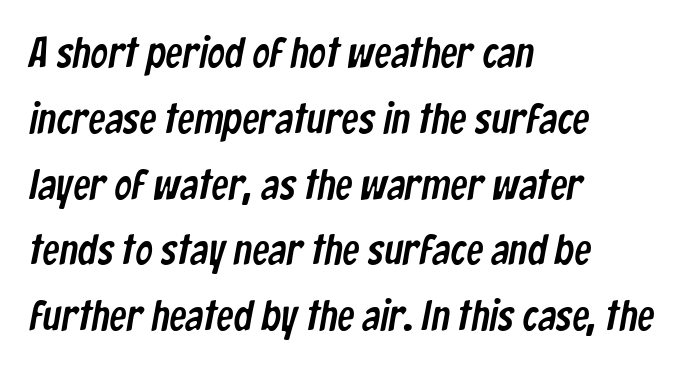
Q: Is the typeface a serif or a sans-serif typeface? A: Sans-serif.
Q: Is the text underlined? A: No.
Q: How is the paragraph aligned? A: Left-aligned.
Q: Is the spacing between letters normal or unusually wide? A: Normal.
Q: Is the spacing between lines tight, normal or loose? A: Normal.
Q: Width (condensed, normal, or wide)? A: Condensed.
Q: Stroke contrast? A: Low.
Q: x-height? A: Medium.
Q: Monospaced? A: No.
